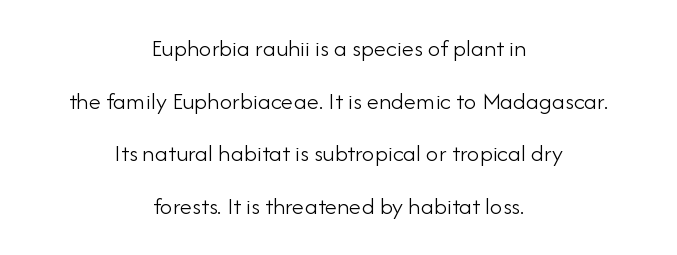
The image shows 25 px text type, upright; set centered, loose line spacing (2.11x), normal letter spacing, not underlined.
